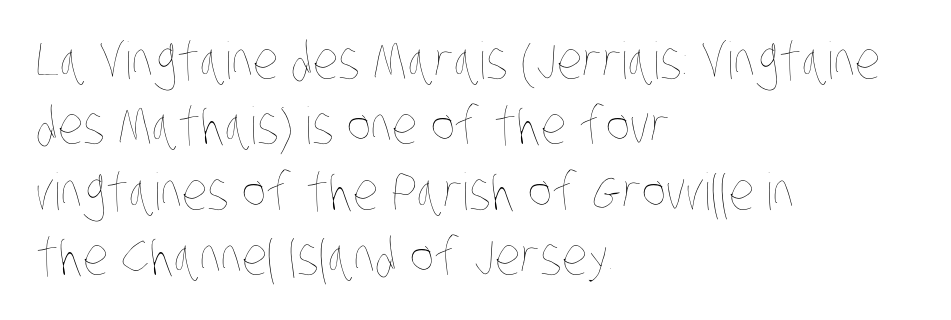
The image shows 51 px thin, condensed type; set left-aligned, normal line spacing (1.28x), normal letter spacing, not underlined; low stroke contrast and a large x-height.
